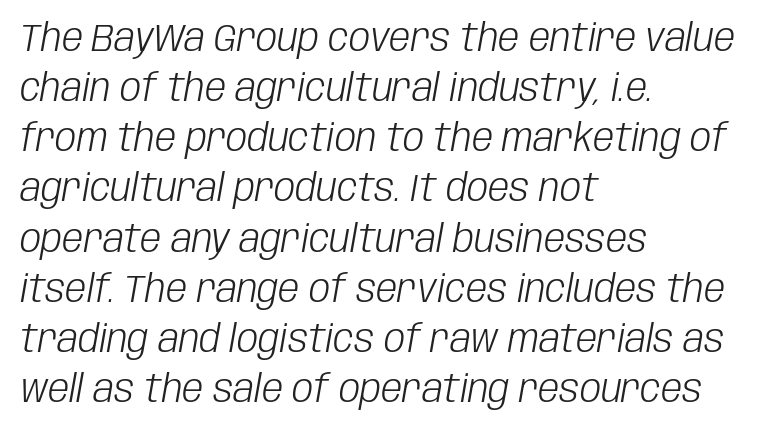
Q: Is the text bold? A: No.
Q: Is the text italic (slanted)? A: Yes, it leans right by about 10 degrees.
Q: Is the text underlined? A: No.
Q: How is the paragraph aligned? A: Left-aligned.
Q: Is the spacing between letters normal or unusually wide? A: Normal.
Q: Is the spacing between lines tight, normal or loose? A: Normal.
Q: Width (condensed, normal, or wide)? A: Condensed.
Q: Stroke contrast? A: Low.
Q: x-height? A: Large.
Q: Monospaced? A: No.
